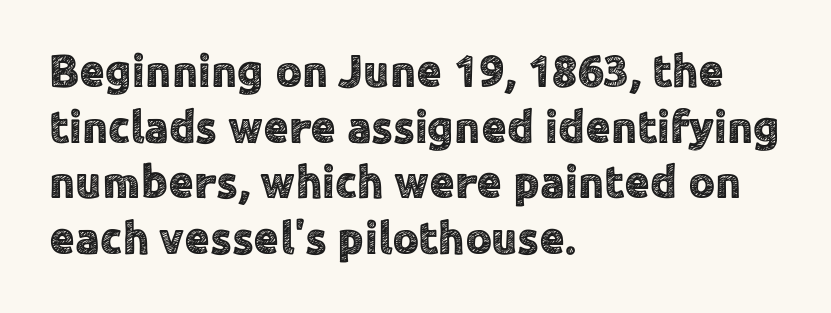
{"serif": "no", "italic": "no", "width": "normal", "x_height": "medium", "monospaced": "no", "underline": "no", "align": "left", "line_spacing_ratio": 1.21, "letter_spacing": "normal", "letter_spacing_em": 0.0, "glyph_px": 46}
